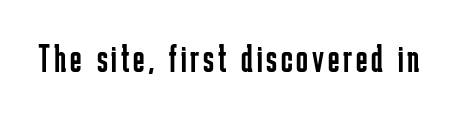
Q: Is the text bold? A: No.
Q: Is the text italic (slanted)? A: No, it is upright.
Q: Is the typeface a serif or a sans-serif typeface? A: Sans-serif.
Q: Is the text underlined? A: No.
Q: Width (condensed, normal, or wide)? A: Condensed.
Q: Stroke contrast? A: Low.
Q: x-height? A: Medium.
Q: Monospaced? A: No.
